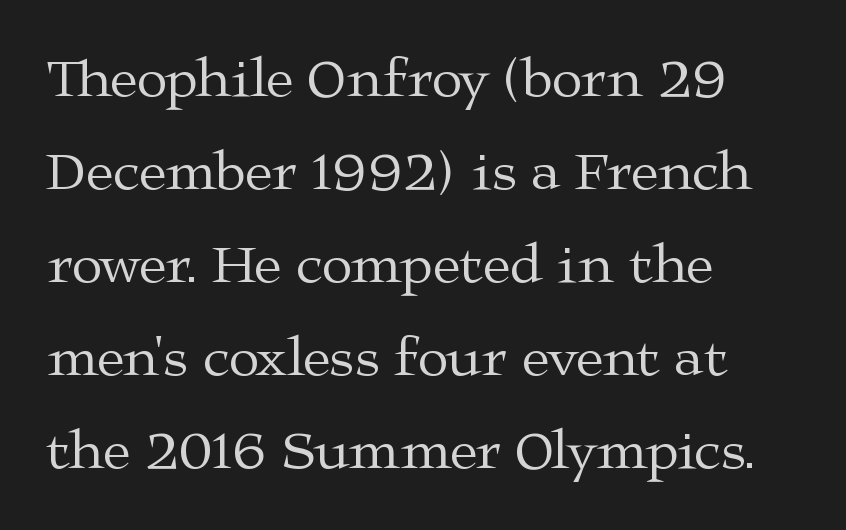
The image shows 56 px regular-weight, wide serif type, upright; set left-aligned, normal line spacing (1.66x), normal letter spacing, not underlined; medium stroke contrast and a medium x-height.
